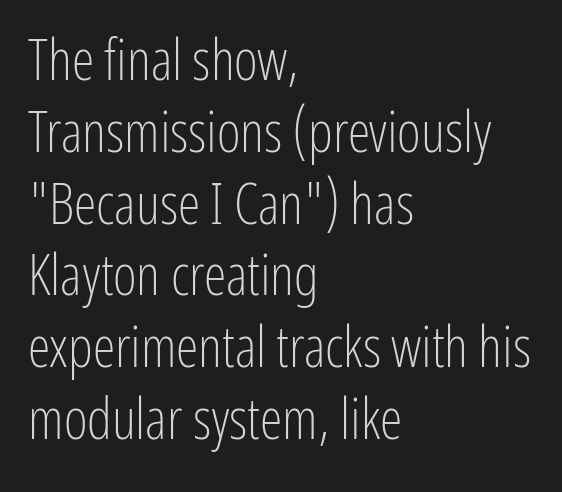
The image shows 57 px light, condensed sans-serif type, upright; set left-aligned, normal line spacing (1.26x), normal letter spacing, not underlined; low stroke contrast and a medium x-height.
